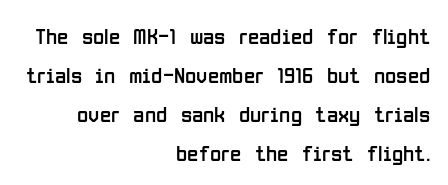
Notice how the passage keeps a crisp vertical edge on the right only. One glance says typical: line gaps are just what's usual. Nobody drew a line under any word here. The type is set solid horizontally, with unmodified tracking.
